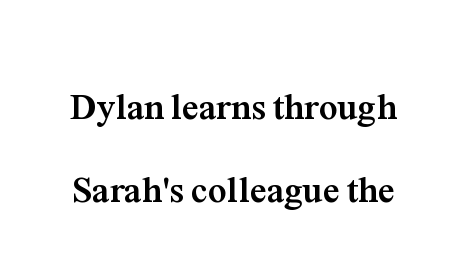
The image shows 37 px semibold serif type, upright; set loose line spacing (2.25x), normal letter spacing, not underlined; medium stroke contrast and a medium x-height.
